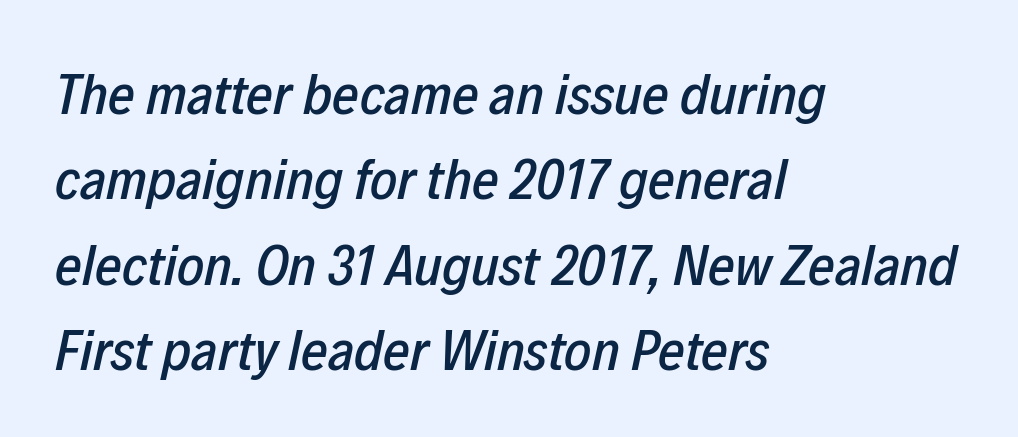
Q: Is the text italic (slanted)? A: Yes, it leans right by about 12 degrees.
Q: Is the text underlined? A: No.
Q: How is the paragraph aligned? A: Left-aligned.
Q: Is the spacing between letters normal or unusually wide? A: Normal.
Q: Is the spacing between lines tight, normal or loose? A: Normal.
Q: Width (condensed, normal, or wide)? A: Condensed.
Q: Stroke contrast? A: Low.
Q: x-height? A: Medium.
Q: Monospaced? A: No.
